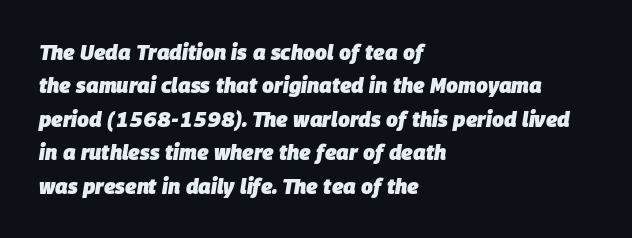
Q: Is the text bold? A: Yes.
Q: Is the text italic (slanted)? A: Yes, it leans right by about 9 degrees.
Q: Is the text underlined? A: No.
Q: How is the paragraph aligned? A: Left-aligned.
Q: Is the spacing between letters normal or unusually wide? A: Normal.
Q: Is the spacing between lines tight, normal or loose? A: Normal.
